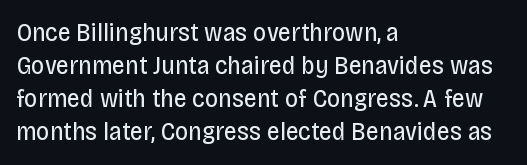
{"italic": "no", "bold": "no", "underline": "no", "align": "left", "line_spacing": "normal", "line_spacing_ratio": 1.27, "letter_spacing": "normal", "letter_spacing_em": 0.0, "glyph_px": 26}
